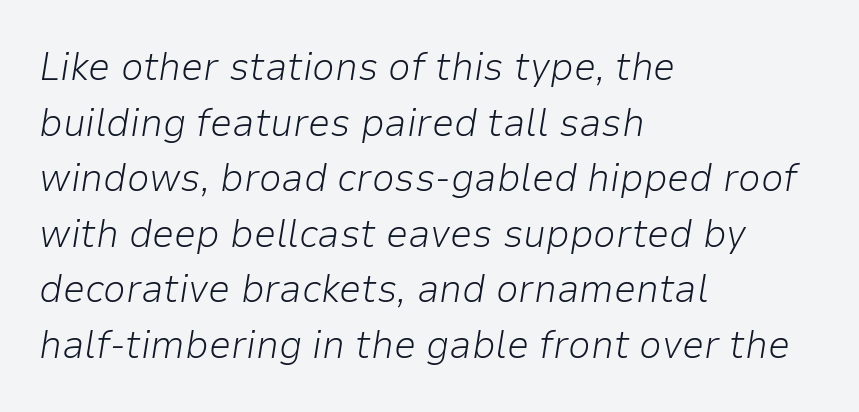
The image shows 40 px light type, italic (leaning right); set left-aligned, normal line spacing (1.39x), normal letter spacing, not underlined; low stroke contrast and a medium x-height.
